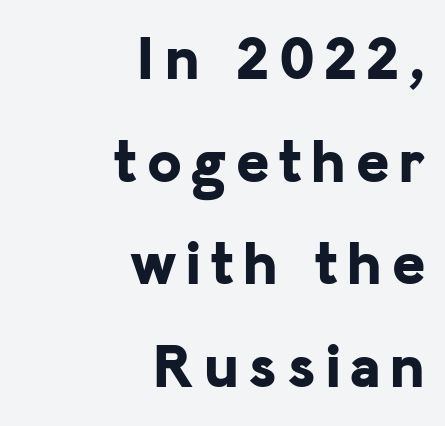
Q: Is the text bold? A: Yes.
Q: Is the text italic (slanted)? A: No, it is upright.
Q: Is the typeface a serif or a sans-serif typeface? A: Sans-serif.
Q: Is the text underlined? A: No.
Q: How is the paragraph aligned? A: Right-aligned.
Q: Is the spacing between lines tight, normal or loose? A: Normal.
Q: Width (condensed, normal, or wide)? A: Normal.
Q: Stroke contrast? A: Low.
Q: x-height? A: Medium.
Q: Monospaced? A: No.
